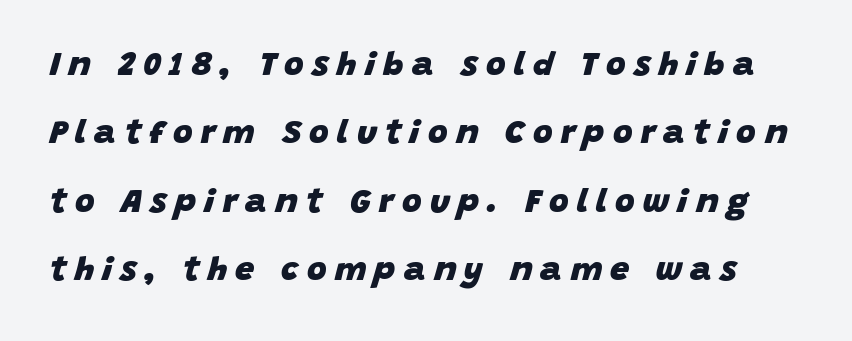
Q: Is the text bold? A: Yes.
Q: Is the text italic (slanted)? A: Yes, it leans right by about 15 degrees.
Q: Is the text underlined? A: No.
Q: Is the spacing between letters normal or unusually wide? A: Unusually wide.
Q: Is the spacing between lines tight, normal or loose? A: Loose.
Q: Width (condensed, normal, or wide)? A: Normal.
Q: Stroke contrast? A: Low.
Q: x-height? A: Large.
Q: Monospaced? A: No.
